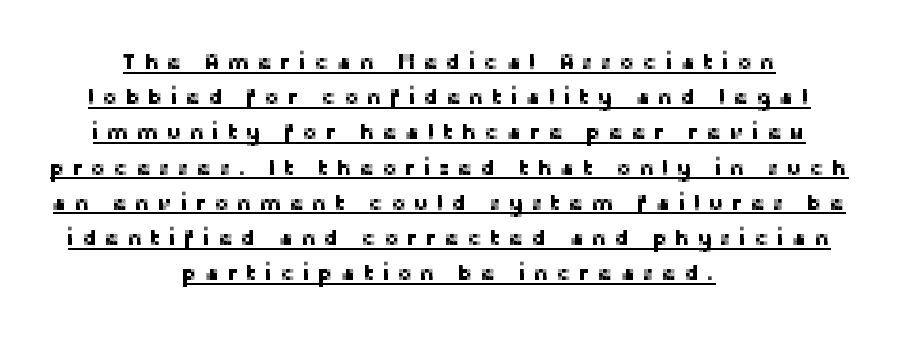
Q: Is the text italic (slanted)? A: No, it is upright.
Q: Is the text underlined? A: Yes.
Q: How is the paragraph aligned? A: Centered.
Q: Is the spacing between letters normal or unusually wide? A: Unusually wide.
Q: Is the spacing between lines tight, normal or loose? A: Normal.
